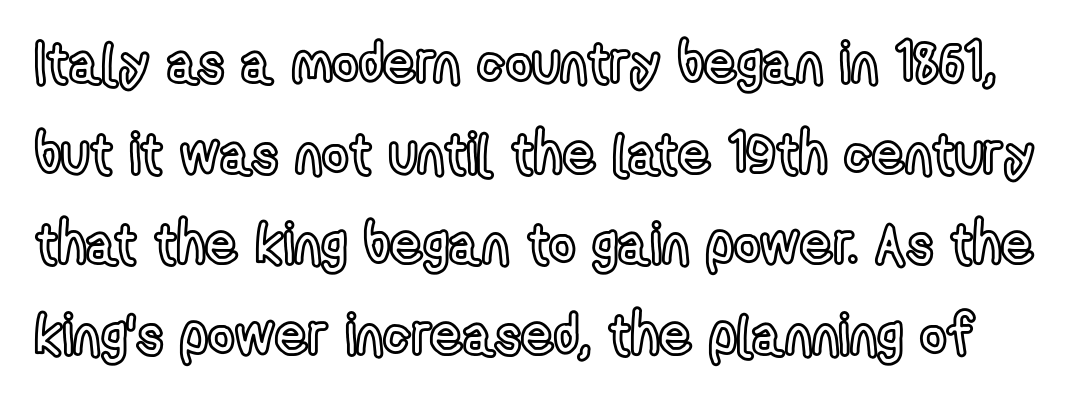
{"italic": "no", "width": "condensed", "x_height": "medium", "monospaced": "no", "underline": "no", "line_spacing": "normal", "line_spacing_ratio": 1.59, "letter_spacing": "normal", "letter_spacing_em": 0.0, "glyph_px": 57}
